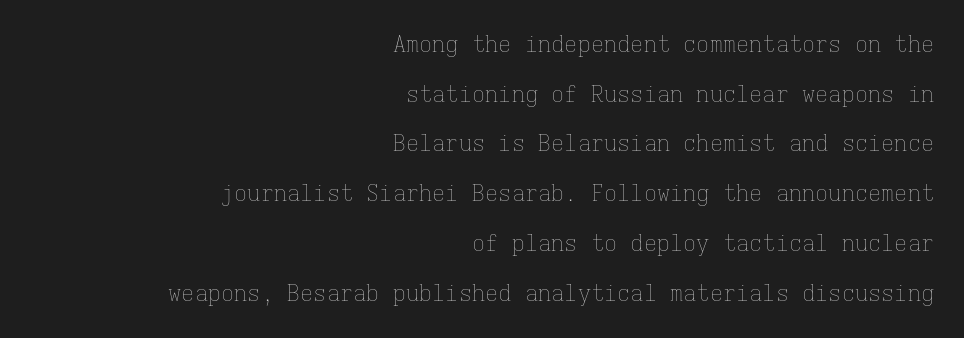
The rag falls on the left side of this text block. Notice how the stems are strictly vertical — no italics here. If you measured baseline to baseline, you'd find a long distance. Check the space under the baseline: it is left empty.
